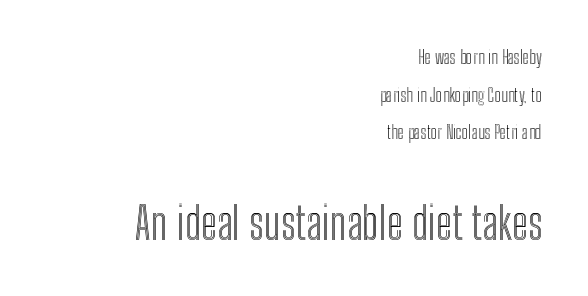
Of the two passages, the one underneath uses the larger point size. Character widths vary here, with narrow letters taking less room than wide ones. Italic? Not at all — the glyphs are vertical. Quick note: interline space is abundant. Each row of text sits above clean, open space. Short note: letters normally spaced.
